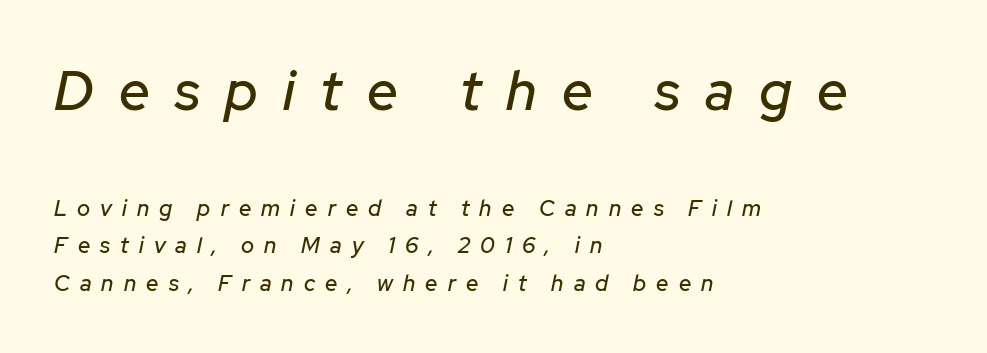
{"italic": "yes", "lean": "right", "slant_degrees": 12, "width": "normal", "stroke_contrast": "low", "x_height": "medium", "monospaced": "no", "underline": "no", "align": "left", "line_spacing_ratio": 1.72, "letter_spacing": "wide", "letter_spacing_em": 0.46, "larger_block": "first", "size_ratio": 2.5, "glyph_px": 55}
